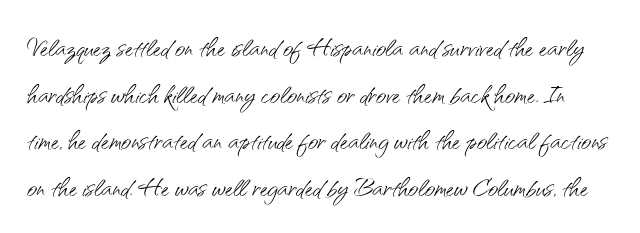
The designer left line spacing at the default. Character widths vary here, with narrow letters taking less room than wide ones. Does the type have serifs? No, each stem ends abruptly. This is not heavy type; no bold has been used.
